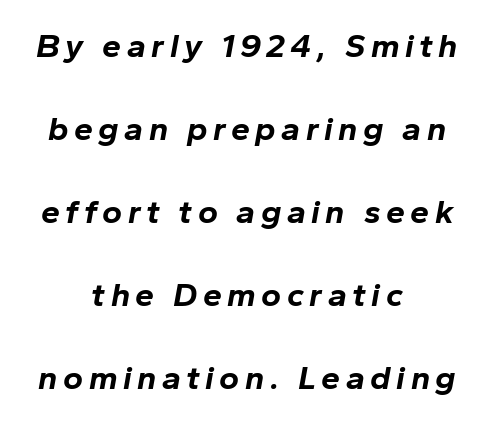
{"italic": "yes", "lean": "right", "slant_degrees": 10, "bold": "yes", "weight": "bold", "width": "normal", "stroke_contrast": "low", "x_height": "medium", "monospaced": "no", "underline": "no", "align": "center", "line_spacing": "loose", "line_spacing_ratio": 2.44, "glyph_px": 34}
